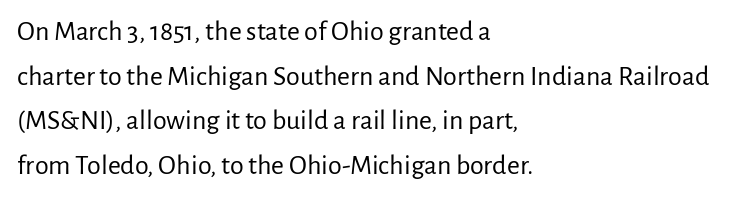
Reading down the column, the eye jumps a familiar distance to each next line. The setting favours the left margin, as ordinary paragraphs usually do. No italicization has been applied; the sample stays upright. Underlining? Definitely not there.
